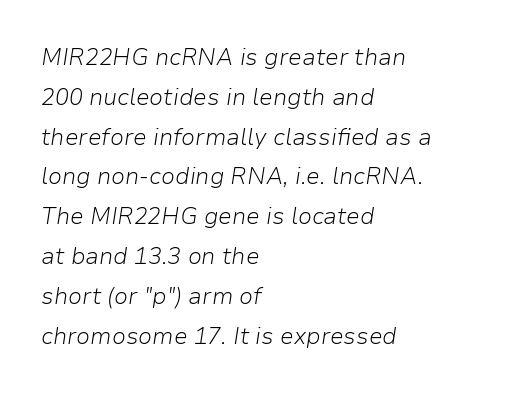
Q: Is the text bold? A: No.
Q: Is the text italic (slanted)? A: Yes, it leans right by about 9 degrees.
Q: Is the text underlined? A: No.
Q: How is the paragraph aligned? A: Left-aligned.
Q: Is the spacing between letters normal or unusually wide? A: Normal.
